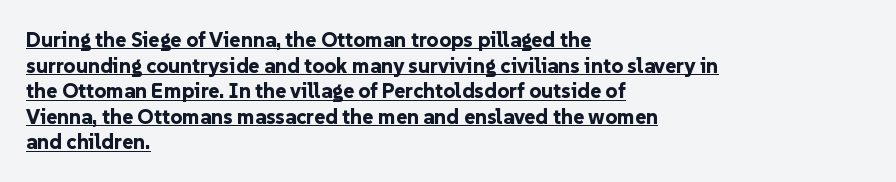
Caption: bold face, heavy strokes. Tracking here is standard; glyphs follow each other at the usual distance. The letters stand straight up with perfectly vertical stems. Caption: lettering with a line underneath. Casual observation: everything's shoved over to the left.
